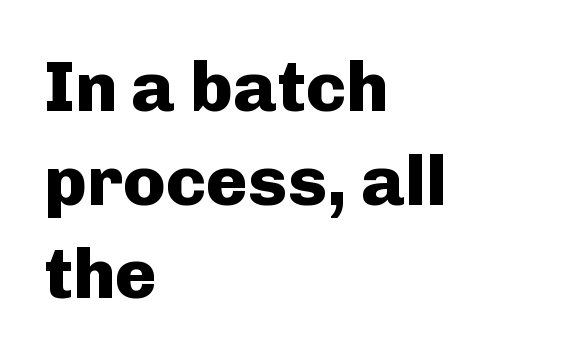
Q: Is the text bold? A: Yes.
Q: Is the text italic (slanted)? A: No, it is upright.
Q: Is the typeface a serif or a sans-serif typeface? A: Sans-serif.
Q: Is the text underlined? A: No.
Q: How is the paragraph aligned? A: Left-aligned.
Q: Is the spacing between letters normal or unusually wide? A: Normal.
Q: Is the spacing between lines tight, normal or loose? A: Normal.
Q: Width (condensed, normal, or wide)? A: Normal.
Q: Stroke contrast? A: Low.
Q: x-height? A: Medium.
Q: Monospaced? A: No.
